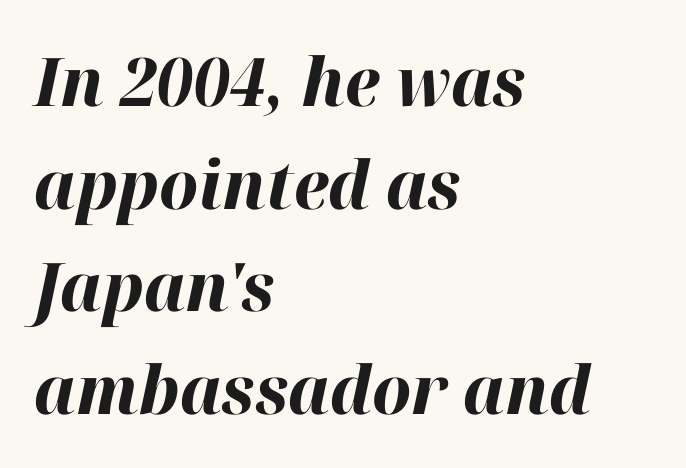
The tracking reads as untouched default to a designer's eye. If you measured baseline to baseline, you'd find a middling distance. Thick stems and heavy bowls — unmistakably bold. If you drew a ruler down the left edge, every line would touch it. This sample uses an oblique cut, with every glyph tilted off the vertical.
